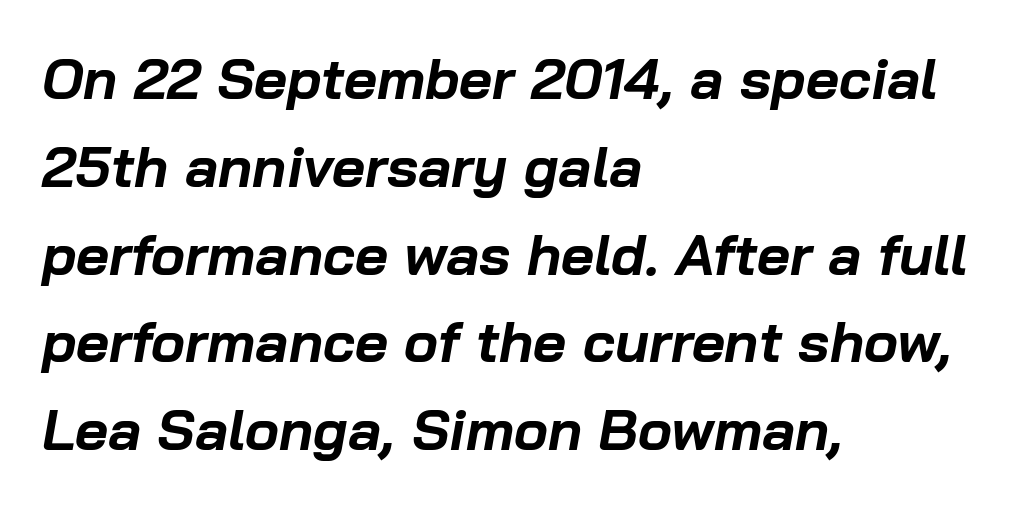
{"italic": "yes", "lean": "right", "slant_degrees": 10, "bold": "yes", "weight": "bold", "width": "normal", "stroke_contrast": "low", "x_height": "medium", "monospaced": "no", "underline": "no", "align": "left", "line_spacing": "normal", "line_spacing_ratio": 1.54, "letter_spacing": "normal", "letter_spacing_em": 0.0, "glyph_px": 57}
